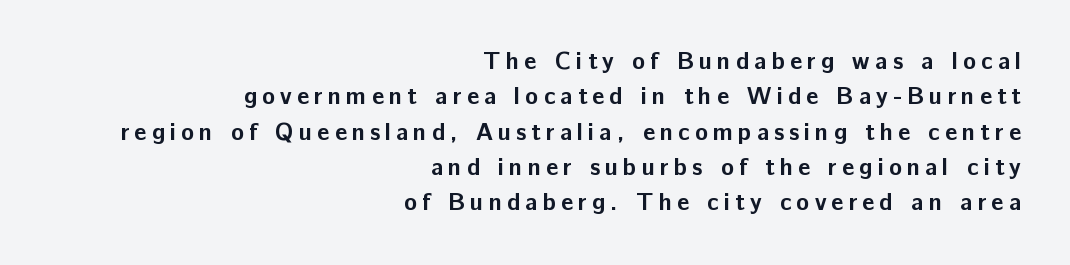
{"italic": "no", "bold": "yes", "underline": "no", "align": "right", "line_spacing": "normal", "line_spacing_ratio": 1.47, "letter_spacing": "wide", "letter_spacing_em": 0.21, "glyph_px": 24}
